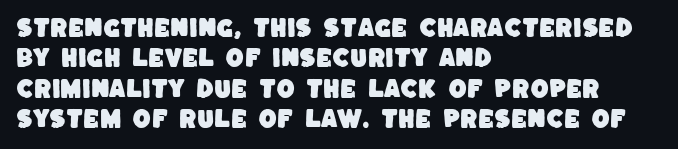
The image shows 21 px text type; set left-aligned, normal line spacing (1.45x), normal letter spacing, not underlined.
